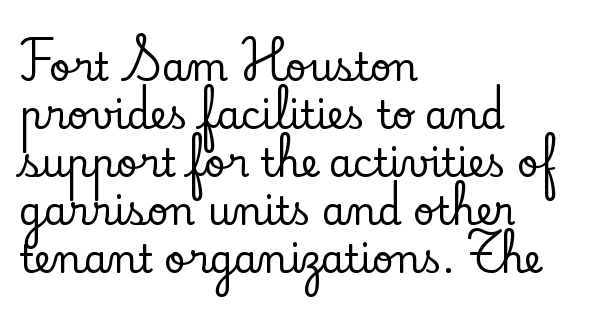
Q: Is the text italic (slanted)? A: No, it is upright.
Q: Is the typeface a serif or a sans-serif typeface? A: Serif.
Q: Is the text underlined? A: No.
Q: How is the paragraph aligned? A: Left-aligned.
Q: Is the spacing between letters normal or unusually wide? A: Normal.
Q: Is the spacing between lines tight, normal or loose? A: Normal.
Q: Width (condensed, normal, or wide)? A: Normal.
Q: Stroke contrast? A: Low.
Q: x-height? A: Small.
Q: Monospaced? A: No.
